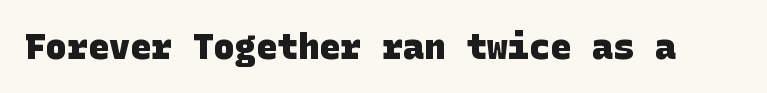
The face used here has the dense, thick strokes of a bold. Inter-character spacing is left at the font's built-in metrics. Unlike a traditional serif, this face leaves its strokes unadorned. Just letters on the line, the space beneath them empty.
